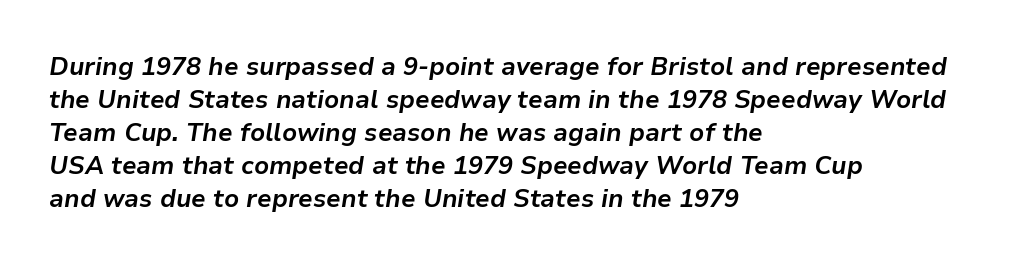
Each line starts at the same left margin while the right side varies. Clear beneath every line of the passage. Set as a true bold cut, around the 700 mark. The rendering keeps characters at their native spacing. Slanted lettering throughout. A typesetter would call this leading conventional body-copy spacing.
